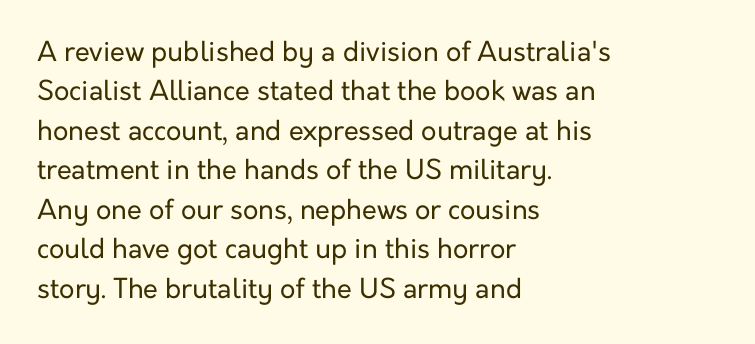
{"italic": "no", "bold": "no", "underline": "no", "align": "left", "line_spacing": "normal", "line_spacing_ratio": 1.46, "letter_spacing": "normal", "letter_spacing_em": 0.0, "glyph_px": 27}
